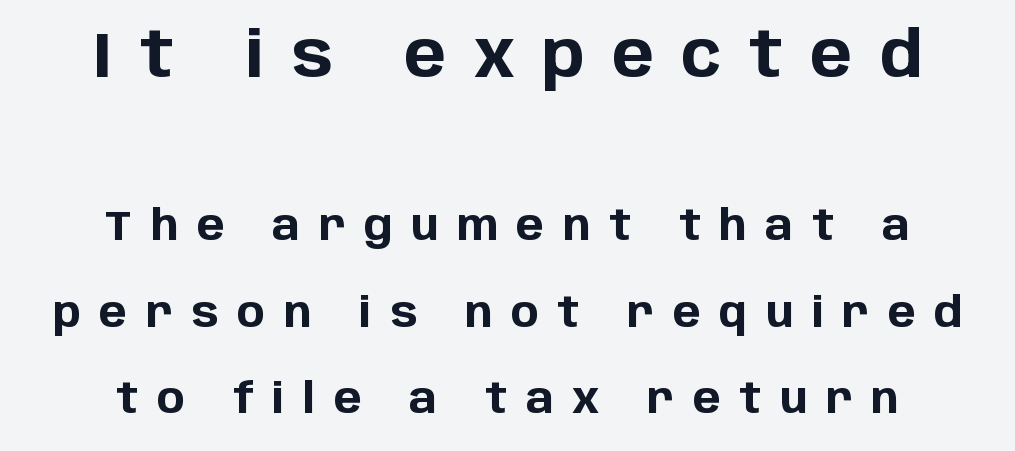
{"serif": "no", "italic": "no", "bold": "yes", "weight": "bold", "width": "normal", "stroke_contrast": "low", "x_height": "large", "monospaced": "no", "underline": "no", "align": "center", "line_spacing": "loose", "line_spacing_ratio": 2.06, "letter_spacing": "wide", "letter_spacing_em": 0.44, "larger_block": "first", "size_ratio": 1.5, "glyph_px": 63}
